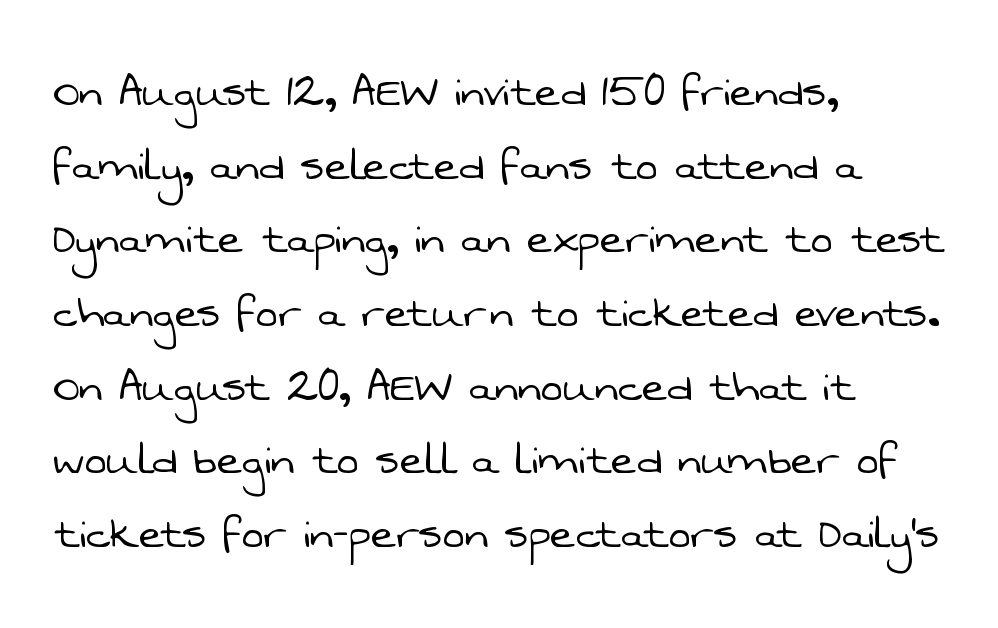
{"serif": "no", "bold": "no", "weight": "light", "width": "normal", "stroke_contrast": "low", "x_height": "medium", "monospaced": "no", "underline": "no", "align": "left", "line_spacing": "normal", "line_spacing_ratio": 1.39, "letter_spacing": "normal", "letter_spacing_em": 0.0, "glyph_px": 53}
